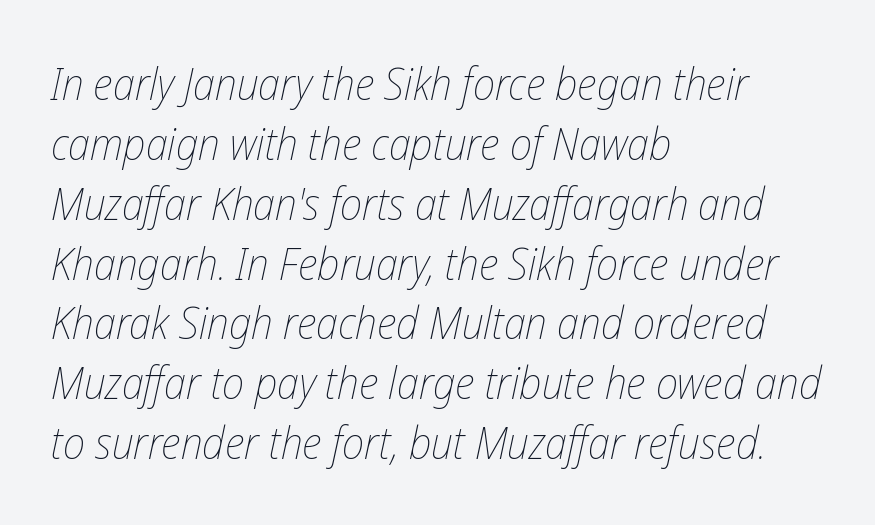
Q: Is the text bold? A: No.
Q: Is the text italic (slanted)? A: Yes, it leans right by about 12 degrees.
Q: Is the text underlined? A: No.
Q: How is the paragraph aligned? A: Left-aligned.
Q: Is the spacing between letters normal or unusually wide? A: Normal.
Q: Is the spacing between lines tight, normal or loose? A: Normal.
Q: Width (condensed, normal, or wide)? A: Condensed.
Q: Stroke contrast? A: Low.
Q: x-height? A: Medium.
Q: Monospaced? A: No.
